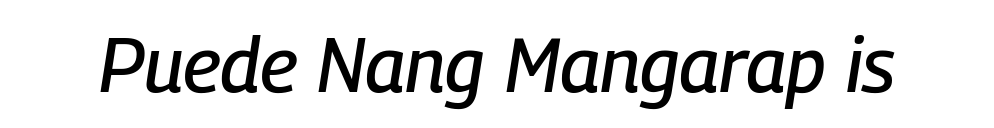
{"italic": "yes", "lean": "right", "slant_degrees": 9, "width": "condensed", "stroke_contrast": "low", "x_height": "medium", "monospaced": "no", "underline": "no", "letter_spacing": "normal", "letter_spacing_em": 0.0, "glyph_px": 76}
